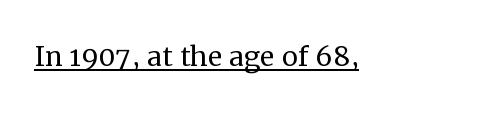
The image shows 36 px regular-weight serif type, upright; set normal letter spacing, underlined; medium stroke contrast and a medium x-height.
